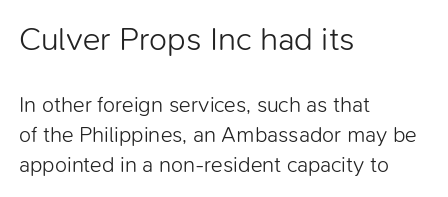
{"serif": "no", "italic": "no", "bold": "no", "weight": "light", "width": "normal", "stroke_contrast": "low", "x_height": "medium", "monospaced": "no", "underline": "no", "align": "left", "line_spacing": "normal", "line_spacing_ratio": 1.37, "letter_spacing": "normal", "letter_spacing_em": 0.0, "larger_block": "first", "size_ratio": 1.5, "glyph_px": 33}
